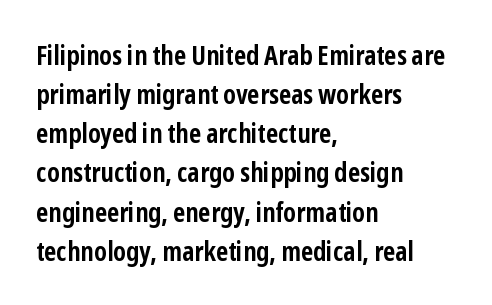
The image shows 27 px bold type, upright; set left-aligned, normal line spacing (1.45x), normal letter spacing, not underlined.
